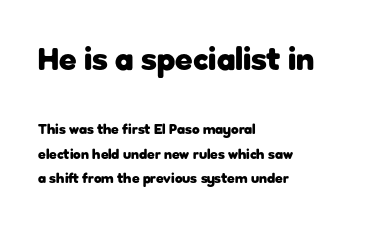
The image shows 32 px heavy sans-serif type, upright; set left-aligned, line spacing 1.76x, normal letter spacing, not underlined; the first (top) block is 2.29x larger; low stroke contrast and a medium x-height.
